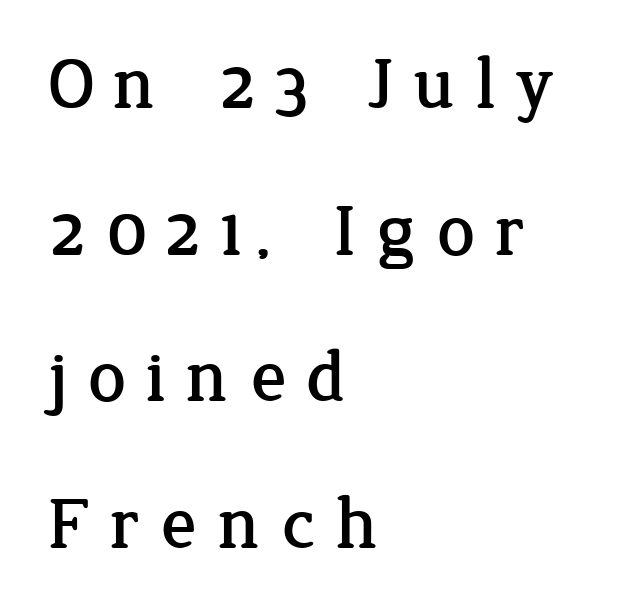
The image shows 74 px serif type, upright; set left-aligned, loose line spacing (1.98x), unusually wide letter spacing (+0.27 em), not underlined; low stroke contrast and a medium x-height.
